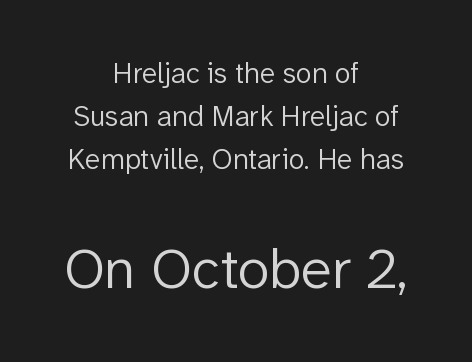
Tracking here is standard; glyphs follow each other at the usual distance. The designer gave the closing block more size than the opening block. A sans-serif font was chosen for this passage. Each line is balanced around a shared central axis. Designer's note — italics off, roman on. Each letter keeps its own natural width here, so spacing adapts to shape.
